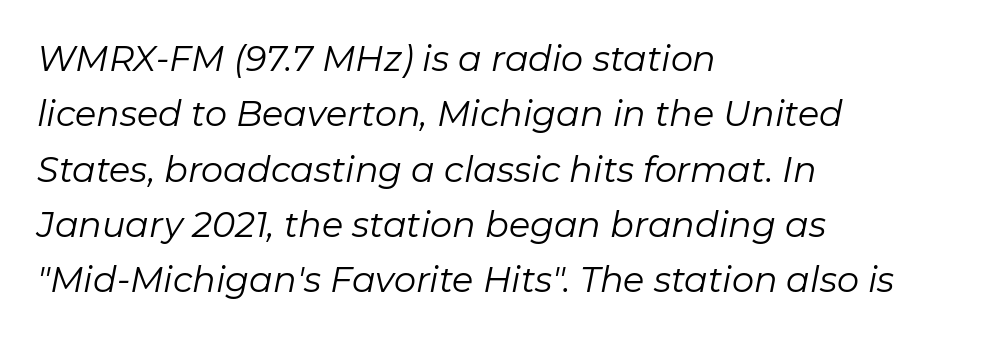
The image shows 35 px regular-weight type, italic (leaning right); set left-aligned, normal line spacing (1.58x), normal letter spacing, not underlined; low stroke contrast and a medium x-height.
